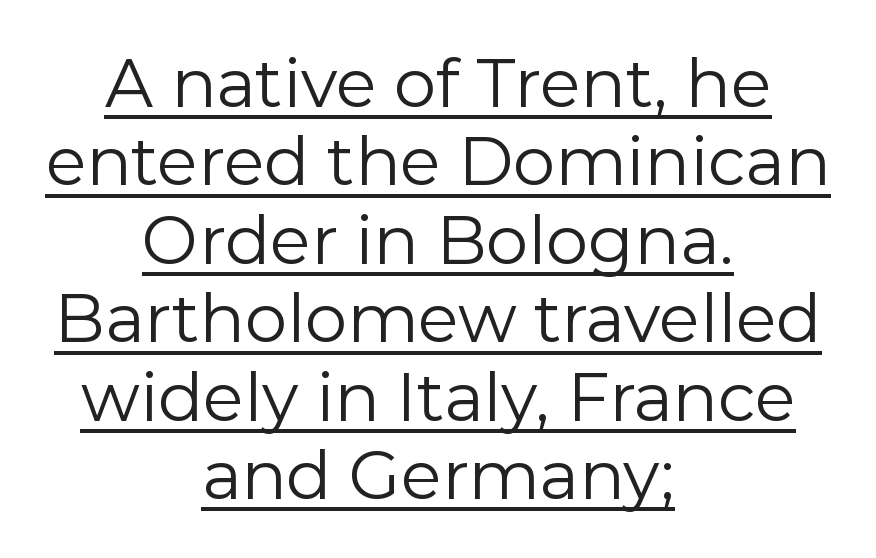
The rendering uses natural spacing where letterforms have individual widths. Leftover space on each line is divided equally before and after the words. The passage shown is typeset with a sans-serif family. The axis of the letterforms is exactly vertical.
